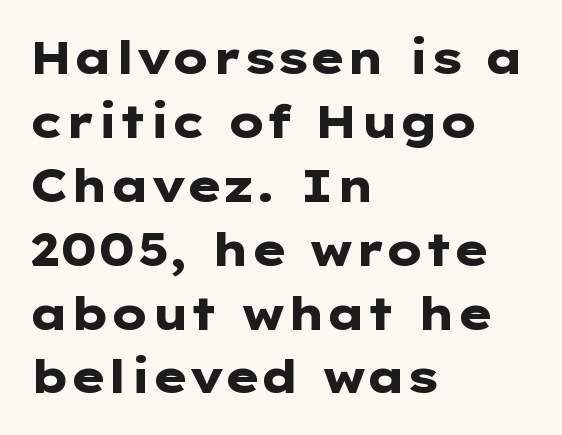
{"serif": "no", "italic": "no", "bold": "yes", "weight": "heavy", "width": "wide", "stroke_contrast": "low", "x_height": "medium", "monospaced": "no", "underline": "no", "align": "left", "line_spacing": "normal", "line_spacing_ratio": 1.42, "letter_spacing": "normal", "letter_spacing_em": 0.0, "glyph_px": 45}
